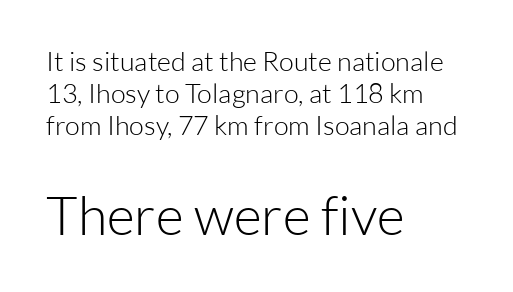
The image shows 54 px light sans-serif type, upright; set left-aligned, line spacing 1.19x, normal letter spacing, not underlined; the second (bottom) block is 2.0x larger; low stroke contrast and a medium x-height.
